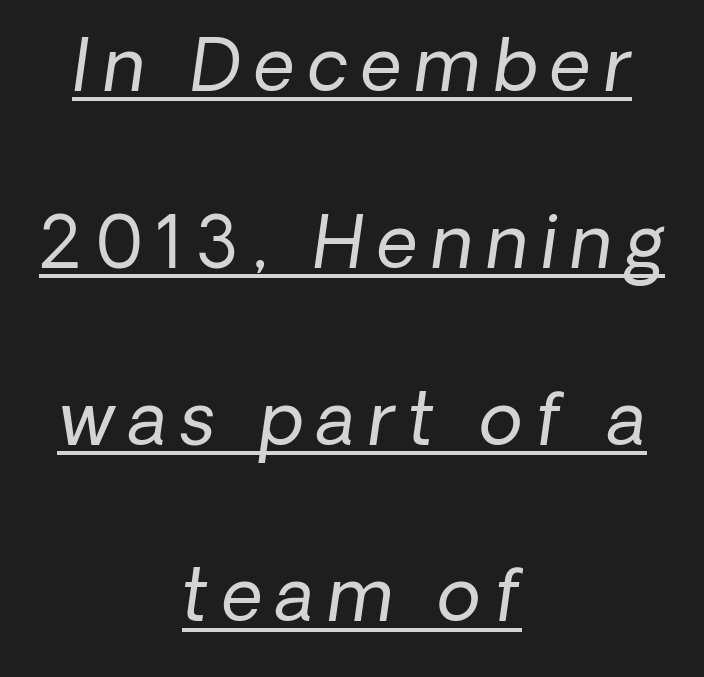
Q: Is the text bold? A: No.
Q: Is the typeface a serif or a sans-serif typeface? A: Sans-serif.
Q: Is the text underlined? A: Yes.
Q: How is the paragraph aligned? A: Centered.
Q: Is the spacing between lines tight, normal or loose? A: Loose.
Q: Width (condensed, normal, or wide)? A: Normal.
Q: Stroke contrast? A: Low.
Q: x-height? A: Medium.
Q: Monospaced? A: No.
